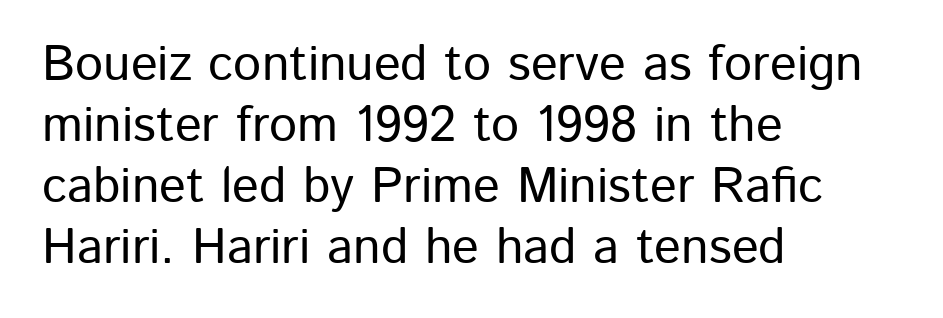
{"serif": "no", "italic": "no", "width": "normal", "stroke_contrast": "low", "x_height": "medium", "monospaced": "no", "underline": "no", "align": "left", "line_spacing_ratio": 1.22, "letter_spacing": "normal", "letter_spacing_em": 0.0, "glyph_px": 50}
